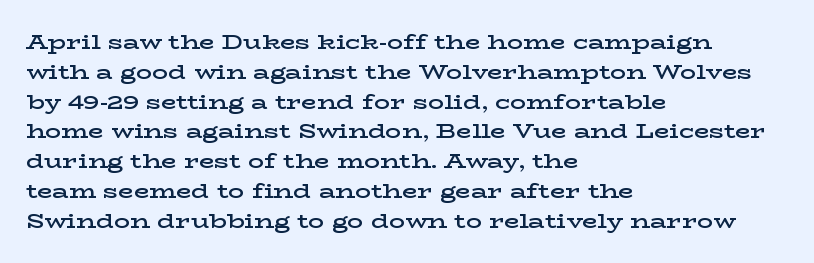
The image shows 20 px text type, upright; set left-aligned, normal line spacing (1.49x), normal letter spacing, not underlined.
